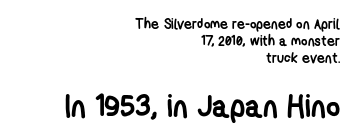
The image shows 31 px semibold, condensed sans-serif type; set right-aligned, line spacing 1.2x, normal letter spacing, not underlined; the second (bottom) block is 2.21x larger; low stroke contrast and a medium x-height.
